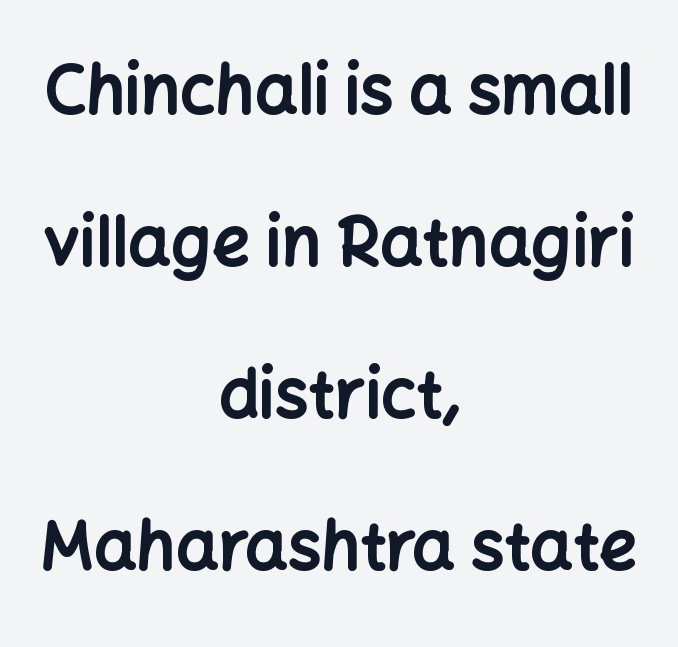
{"serif": "no", "italic": "no", "bold": "yes", "weight": "bold", "width": "normal", "stroke_contrast": "low", "x_height": "medium", "monospaced": "no", "underline": "no", "align": "center", "line_spacing": "loose", "line_spacing_ratio": 2.27, "letter_spacing": "normal", "letter_spacing_em": 0.0, "glyph_px": 67}
